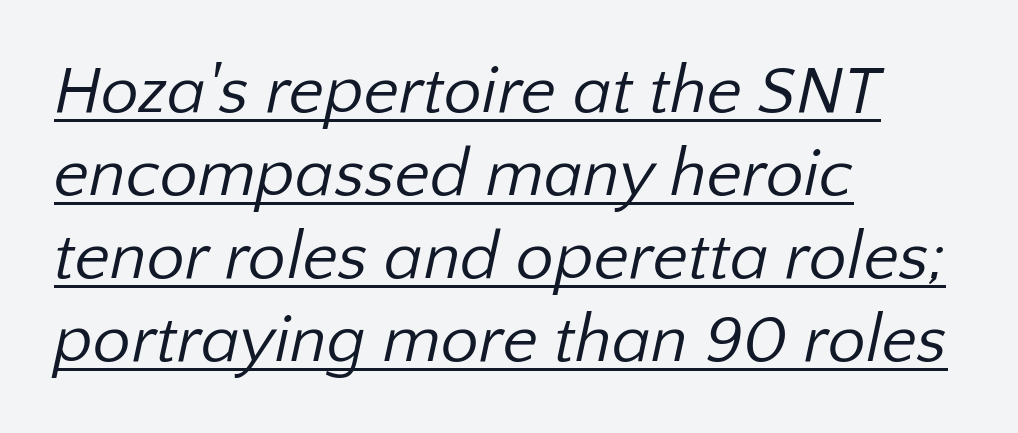
Unlike a traditional serif, this face leaves its strokes unadorned. Stroke mass is kept to a normal reading level or below. How are the letters spaced? Ordinarily, with no added tracking. The letters advance in unequal steps, a hallmark of proportional type. Somebody hit Ctrl+U on this one — the words are underlined. Short and long lines alike share a common starting point at left.
